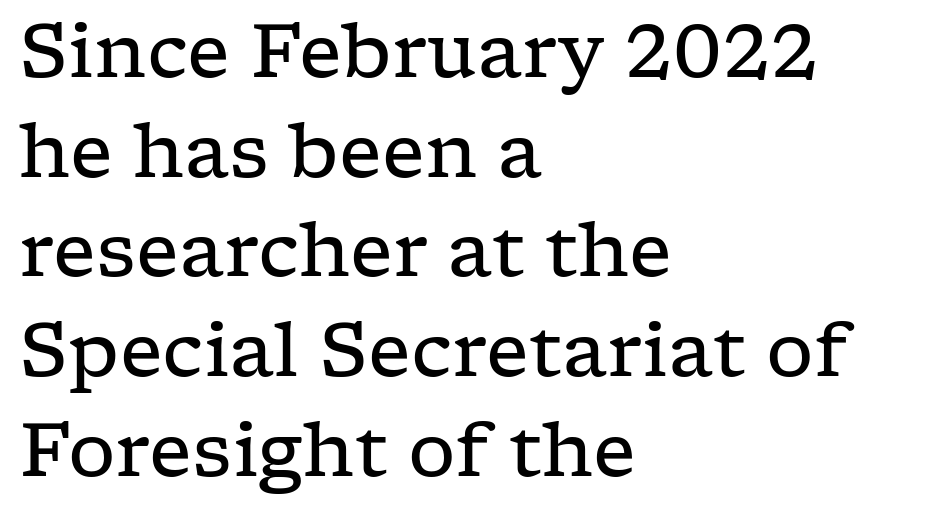
No chunkiness to these letters — they're not bold. Each word holds together tightly as a unit, with standard inter-letter gaps. The lettering stays uniformly vertical, giving the passage a roman look. The face used here is proportionally spaced, like ordinary book or web type. Casual observation: everything's shoved over to the left. Clear beneath every line of the passage.
